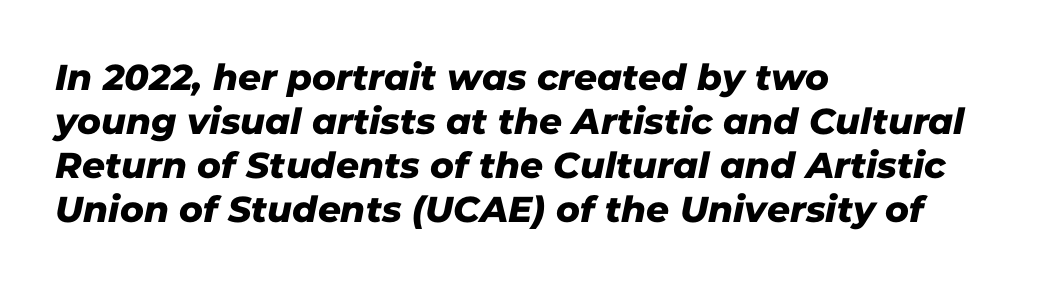
The image shows 36 px sans-serif type; set left-aligned, line spacing 1.22x, normal letter spacing, not underlined; low stroke contrast and a medium x-height.
